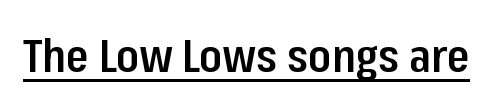
{"serif": "no", "italic": "no", "bold": "semi", "weight": "semibold", "width": "condensed", "stroke_contrast": "low", "x_height": "medium", "monospaced": "no", "underline": "yes", "letter_spacing": "normal", "letter_spacing_em": 0.0, "glyph_px": 46}
